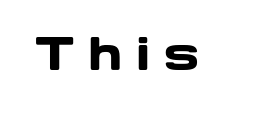
Q: Is the text bold? A: Yes.
Q: Is the text italic (slanted)? A: No, it is upright.
Q: Is the typeface a serif or a sans-serif typeface? A: Sans-serif.
Q: Is the text underlined? A: No.
Q: Is the spacing between letters normal or unusually wide? A: Unusually wide.
Q: Width (condensed, normal, or wide)? A: Wide.
Q: Stroke contrast? A: Low.
Q: x-height? A: Medium.
Q: Monospaced? A: No.
